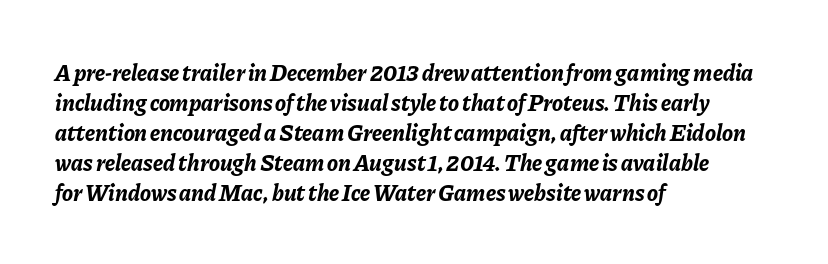
Default kerning and tracking; the words read as compact shapes. The lettering tilts uniformly, giving the passage an italic look. Where is the straight margin? On the left. Descenders are the only things crossing below the line. A dark, heavy texture on the line: the type is bold.
